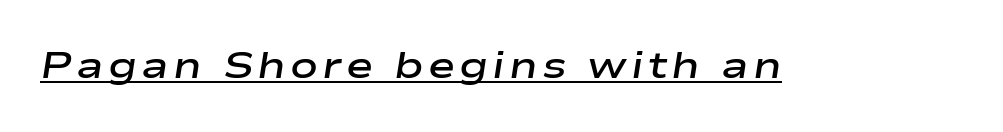
These lines are rendered in a variable-pitch font. The specimen reads as italic at a glance. On the weight axis this lands at semibold, roughly 600. In designer terms, the underline attribute is active on this setting.
